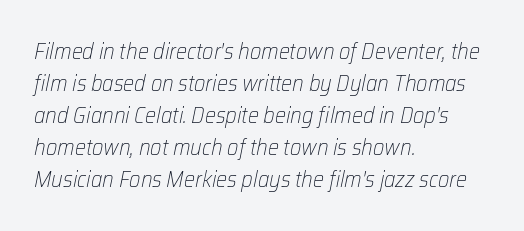
{"italic": "yes", "lean": "right", "slant_degrees": 12, "bold": "no", "underline": "no", "align": "left", "line_spacing": "normal", "line_spacing_ratio": 1.45, "letter_spacing": "normal", "letter_spacing_em": 0.0, "glyph_px": 22}
